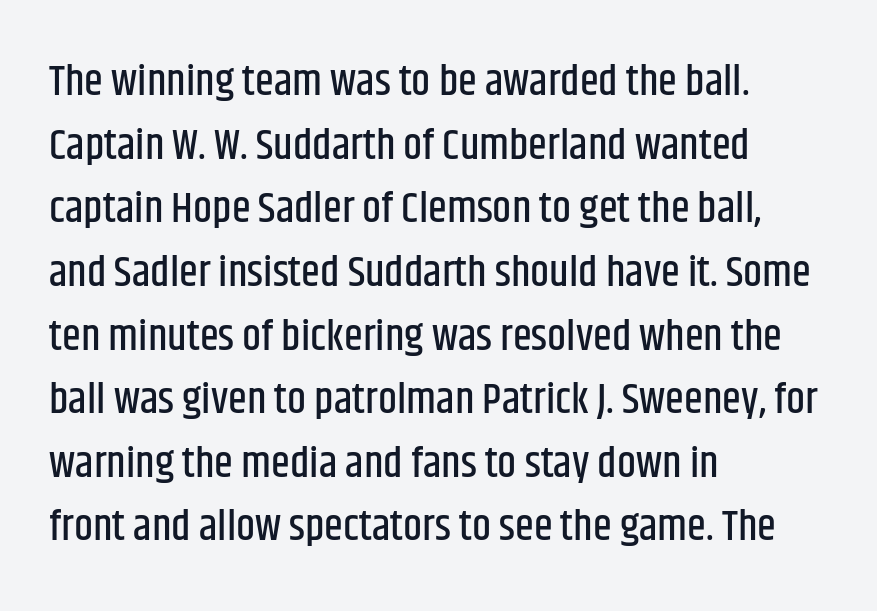
{"serif": "no", "italic": "no", "width": "condensed", "stroke_contrast": "low", "x_height": "large", "monospaced": "no", "underline": "no", "align": "left", "line_spacing": "normal", "line_spacing_ratio": 1.48, "letter_spacing": "normal", "letter_spacing_em": 0.0, "glyph_px": 43}
